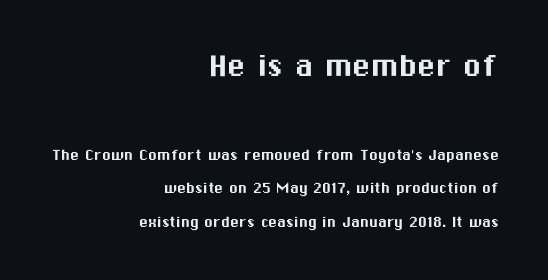
{"serif": "no", "italic": "no", "width": "normal", "stroke_contrast": "medium", "x_height": "medium", "monospaced": "no", "underline": "no", "align": "right", "line_spacing_ratio": 1.85, "letter_spacing": "normal", "letter_spacing_em": 0.0, "larger_block": "first", "size_ratio": 2.06, "glyph_px": 37}
